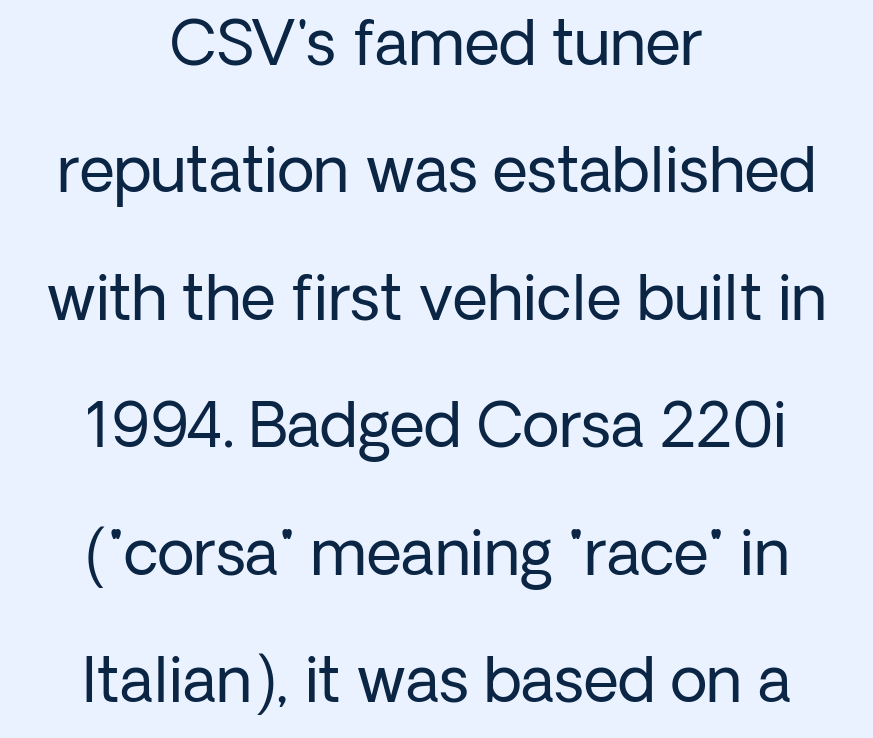
{"serif": "no", "italic": "no", "bold": "no", "weight": "regular", "width": "normal", "stroke_contrast": "low", "x_height": "medium", "monospaced": "no", "underline": "no", "align": "center", "line_spacing": "loose", "line_spacing_ratio": 2.09, "letter_spacing": "normal", "letter_spacing_em": 0.0, "glyph_px": 61}
